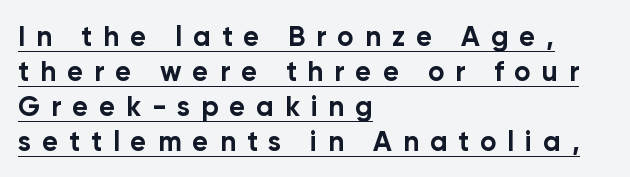
Here the designer chose a conventional face with non-uniform glyph widths. A sans-serif font was chosen for this passage. Typographic density is high because the face is bold. Observe the wide spacing: letters keep a clear distance from each other. The letters stand upright; this is a roman face.
